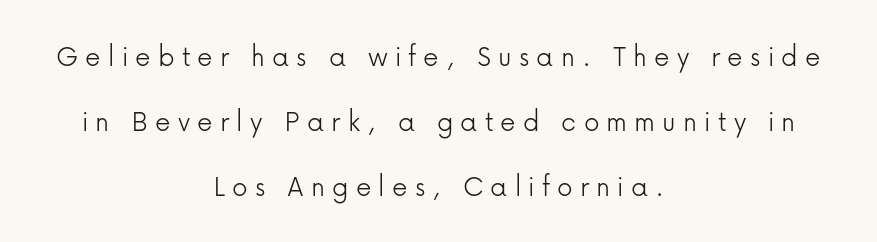
{"serif": "no", "italic": "no", "bold": "no", "weight": "light", "width": "normal", "stroke_contrast": "low", "x_height": "medium", "monospaced": "no", "underline": "no", "align": "center", "line_spacing": "loose", "line_spacing_ratio": 2.09, "letter_spacing": "wide", "letter_spacing_em": 0.23, "glyph_px": 31}
